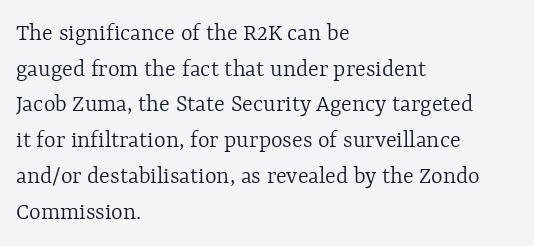
The image shows 25 px text type, upright; set left-aligned, normal line spacing (1.43x), normal letter spacing, not underlined.
